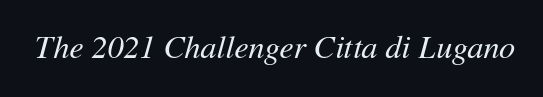
The whole block is typeset with a tilt. Quick note: underline off. Each letter keeps its own natural width here, so spacing adapts to shape. Students, note that the glyphs here touch the page at normal intervals.
